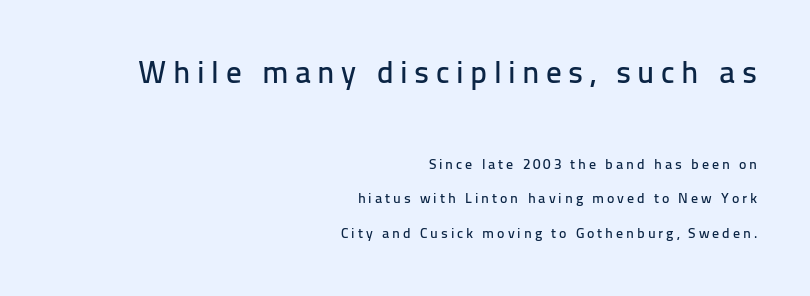
The image shows 31 px sans-serif type, upright; set right-aligned, loose line spacing (2.48x), unusually wide letter spacing (+0.21 em), not underlined; the first (top) block is 2.21x larger; low stroke contrast and a medium x-height.
